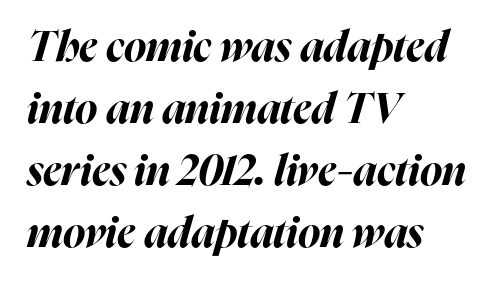
Caption: multi-line text, flush left, ragged right. The vertical gap from one line to the next is medium. Rendered with sloped, italic letterforms. Between one letter and the next there's only the usual sliver of space.
